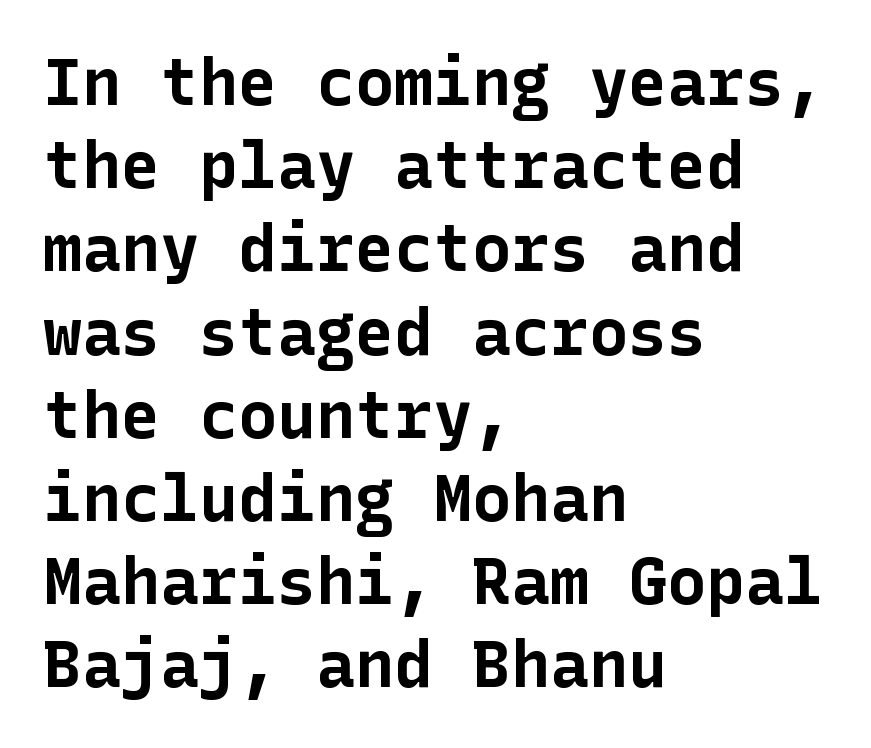
The image shows 65 px bold sans-serif type, upright; set left-aligned, normal line spacing (1.28x), normal letter spacing, not underlined; low stroke contrast and a medium x-height.
